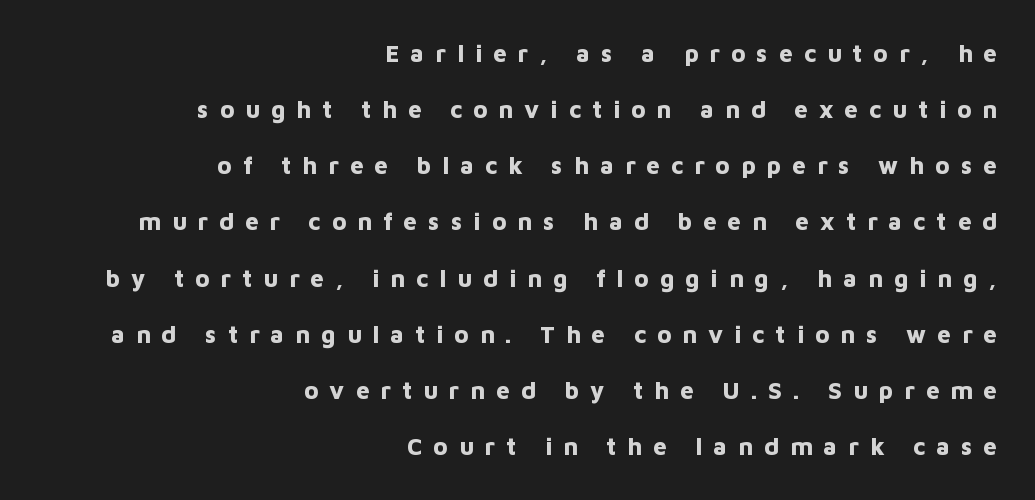
The image shows 24 px bold type, upright; set right-aligned, loose line spacing (2.34x), unusually wide letter spacing (+0.46 em), not underlined.
